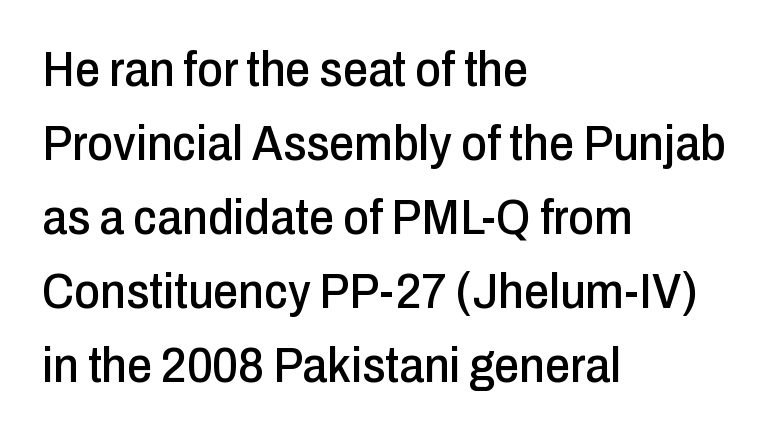
Q: Is the text italic (slanted)? A: No, it is upright.
Q: Is the typeface a serif or a sans-serif typeface? A: Sans-serif.
Q: Is the text underlined? A: No.
Q: How is the paragraph aligned? A: Left-aligned.
Q: Is the spacing between letters normal or unusually wide? A: Normal.
Q: Is the spacing between lines tight, normal or loose? A: Normal.
Q: Width (condensed, normal, or wide)? A: Condensed.
Q: Stroke contrast? A: Low.
Q: x-height? A: Medium.
Q: Monospaced? A: No.
